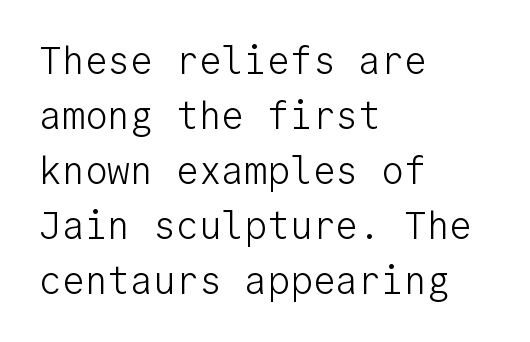
{"serif": "no", "italic": "no", "bold": "no", "weight": "light", "width": "normal", "stroke_contrast": "low", "x_height": "medium", "monospaced": "yes", "underline": "no", "align": "left", "line_spacing": "normal", "line_spacing_ratio": 1.45, "letter_spacing": "normal", "letter_spacing_em": 0.0, "glyph_px": 38}
